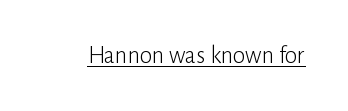
The image shows 25 px text type, upright; set normal letter spacing, underlined.
